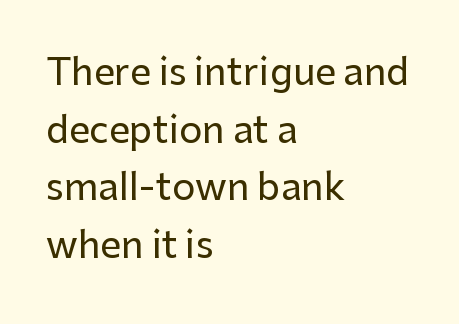
Posture: upright roman. The typesetter chose a ragged-right arrangement here. Letter spacing: default. The characters display no serif detailing; their extremities are plain.
